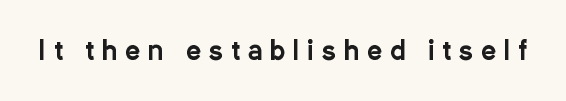
This is the regular roman posture of the typeface. The line texture is sparse and dotted thanks to wide tracking. Nobody drew a line under any word here.
